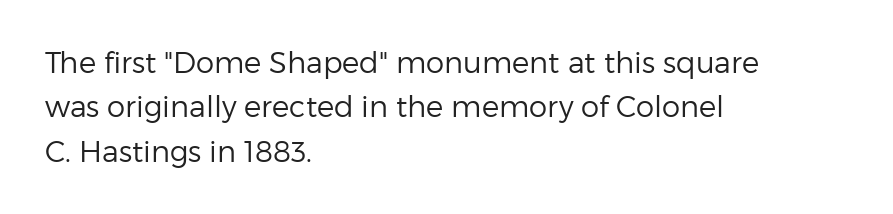
Horizontal alignment here is leftward, the default for most running prose. The font's upright variant was chosen for this text. Quick note: underline off. How are the letters spaced? Ordinarily, with no added tracking. Character widths vary here, with narrow letters taking less room than wide ones.
